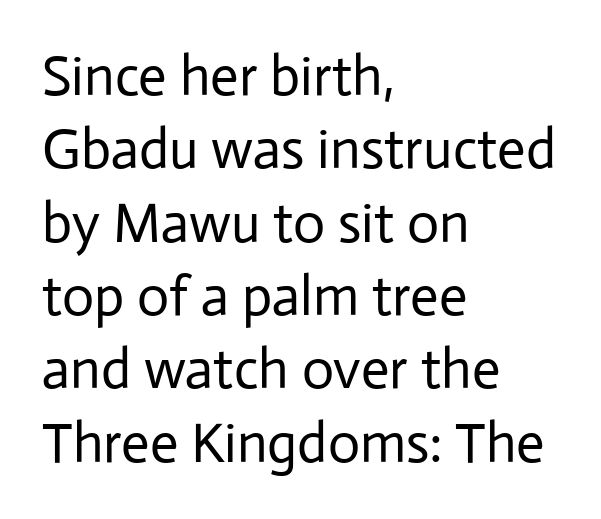
{"serif": "no", "italic": "no", "bold": "no", "weight": "regular", "width": "normal", "stroke_contrast": "low", "x_height": "medium", "monospaced": "no", "underline": "no", "align": "left", "line_spacing": "normal", "line_spacing_ratio": 1.31, "letter_spacing": "normal", "letter_spacing_em": 0.0, "glyph_px": 56}
